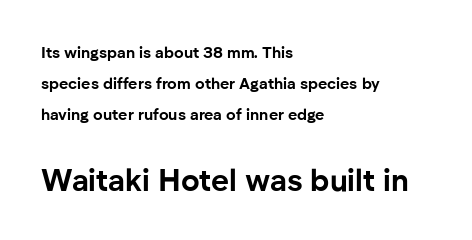
Q: Is the text bold? A: Yes.
Q: Is the text italic (slanted)? A: No, it is upright.
Q: Is the typeface a serif or a sans-serif typeface? A: Sans-serif.
Q: Is the text underlined? A: No.
Q: How is the paragraph aligned? A: Left-aligned.
Q: Is the spacing between letters normal or unusually wide? A: Normal.
Q: Is the spacing between lines tight, normal or loose? A: Loose.
Q: Which block of text is set in a larger size, the first (top) or the second (bottom)? A: The second (bottom) one.
Q: Width (condensed, normal, or wide)? A: Normal.
Q: Stroke contrast? A: Low.
Q: x-height? A: Medium.
Q: Monospaced? A: No.
